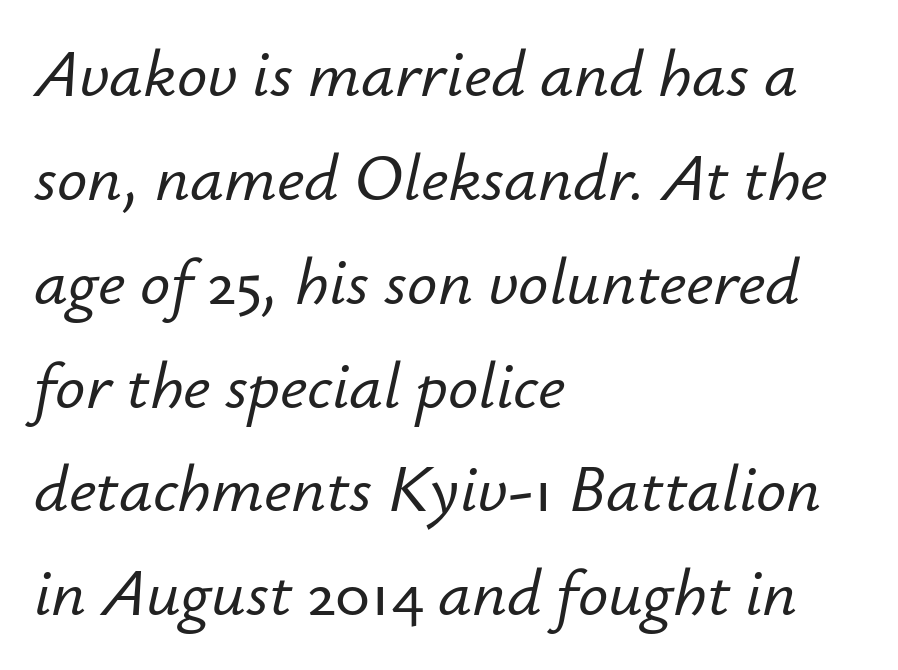
The image shows 67 px text type, italic (leaning right); set left-aligned, normal line spacing (1.55x), normal letter spacing, not underlined; low stroke contrast and a small x-height.
